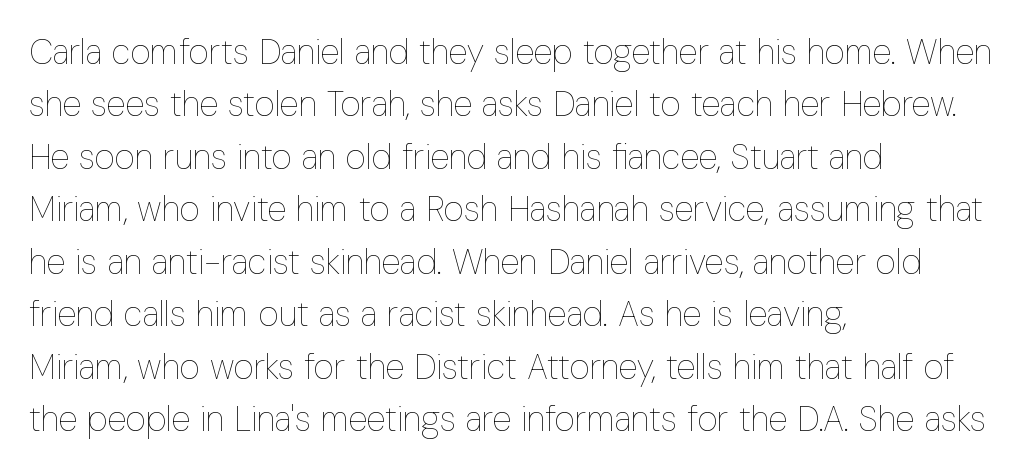
{"italic": "no", "bold": "no", "weight": "thin", "width": "condensed", "stroke_contrast": "low", "x_height": "medium", "monospaced": "no", "underline": "no", "align": "left", "line_spacing": "normal", "line_spacing_ratio": 1.5, "letter_spacing": "normal", "letter_spacing_em": 0.0, "glyph_px": 35}
